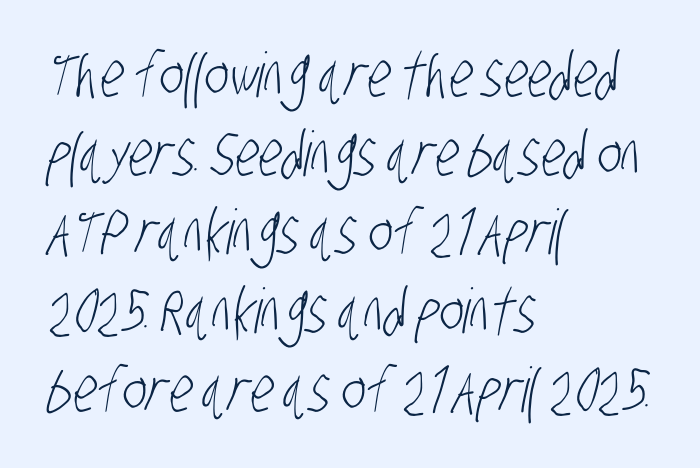
The image shows 62 px light, condensed sans-serif type; set left-aligned, normal line spacing (1.27x), normal letter spacing, not underlined; low stroke contrast and a large x-height.
